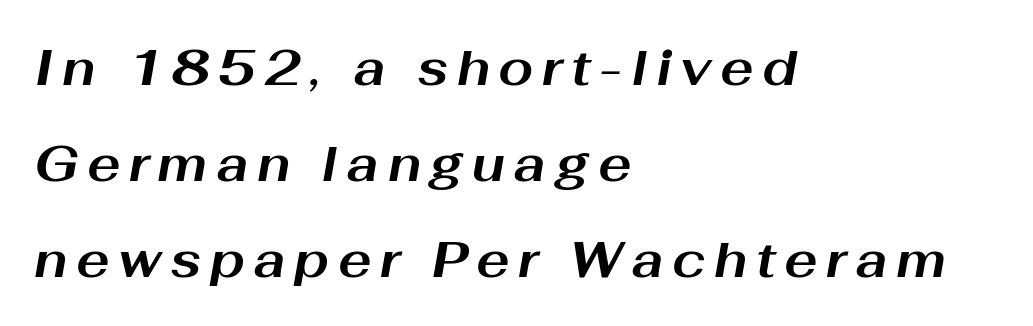
{"italic": "yes", "lean": "right", "slant_degrees": 10, "bold": "yes", "weight": "bold", "width": "wide", "stroke_contrast": "medium", "x_height": "medium", "monospaced": "no", "underline": "no", "align": "left", "line_spacing": "loose", "line_spacing_ratio": 1.92, "glyph_px": 50}
